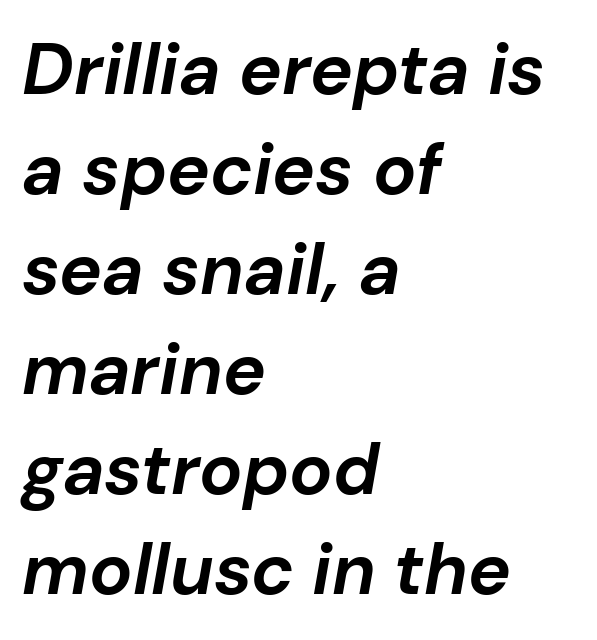
The image shows 72 px bold type, italic (leaning right); set left-aligned, normal line spacing (1.39x), normal letter spacing, not underlined; low stroke contrast and a medium x-height.
